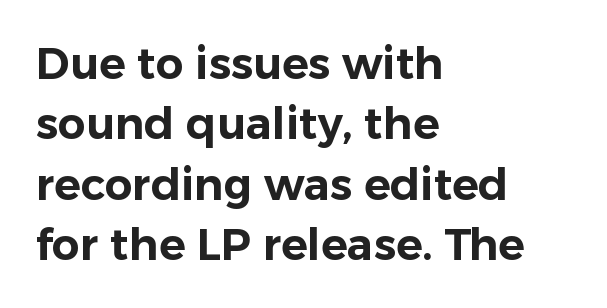
Q: Is the text italic (slanted)? A: No, it is upright.
Q: Is the typeface a serif or a sans-serif typeface? A: Sans-serif.
Q: Is the text underlined? A: No.
Q: How is the paragraph aligned? A: Left-aligned.
Q: Is the spacing between letters normal or unusually wide? A: Normal.
Q: Is the spacing between lines tight, normal or loose? A: Normal.
Q: Width (condensed, normal, or wide)? A: Normal.
Q: Stroke contrast? A: Low.
Q: x-height? A: Medium.
Q: Monospaced? A: No.
